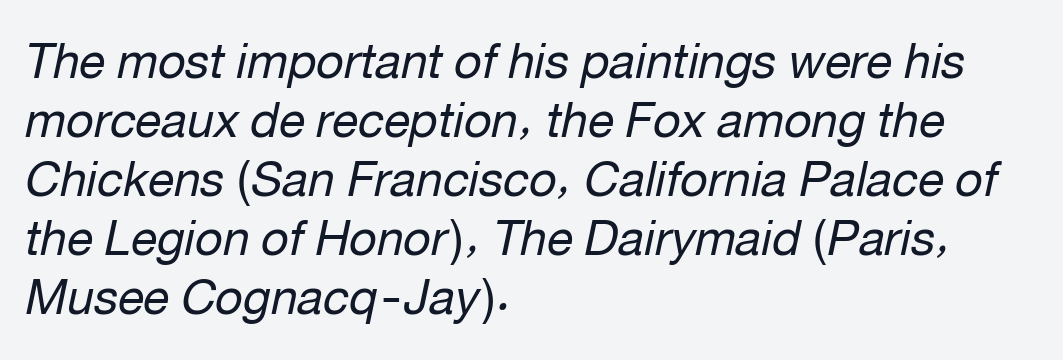
It's the slanting kind of type. Beneath every word, the page is bare. Standard letterfit; no display-style spreading of the glyphs. This sample has the flowing, uneven cadence of proportional lettering. Short and long lines alike share a common starting point at left.
